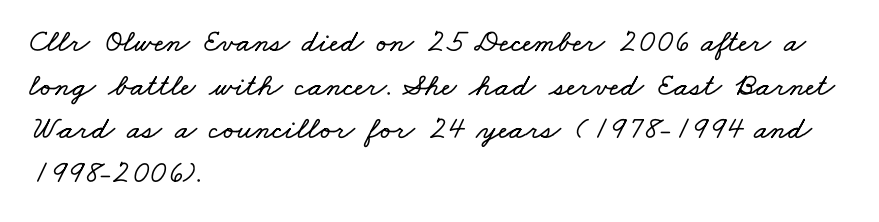
Leading matches the norm, producing a regular column. You could not count columns in this text — the font is proportionally spaced. Casual observation: everything's shoved over to the left. Words appear dense and cohesive because spacing is normal. Just letters on the line, the space beneath them empty.
